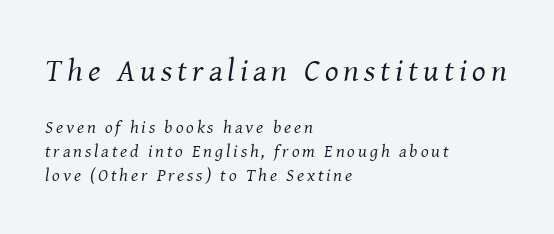
The cut favours lightness, reaching ordinary text weight at its darkest. Type style note: has serifs. Tall strokes in this sample are angled rather than plumb. All the whitespace from short lines collects on the right.
